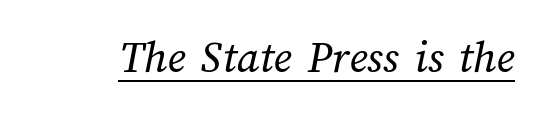
Q: Is the text bold? A: No.
Q: Is the text underlined? A: Yes.
Q: Is the spacing between letters normal or unusually wide? A: Normal.
Q: Width (condensed, normal, or wide)? A: Normal.
Q: Stroke contrast? A: Medium.
Q: x-height? A: Medium.
Q: Monospaced? A: No.
